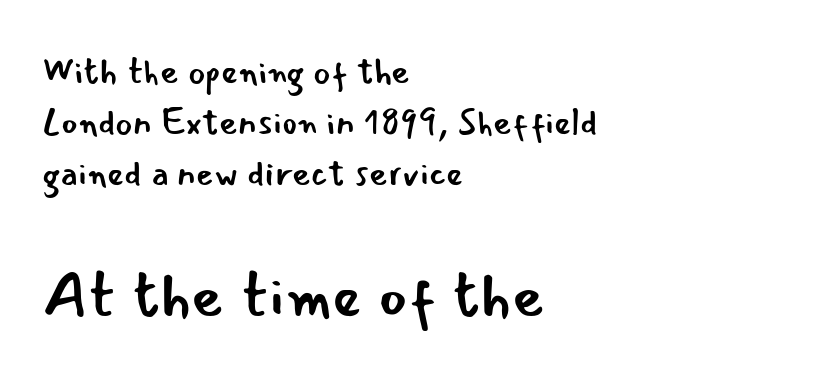
{"serif": "no", "italic": "no", "bold": "no", "weight": "regular", "width": "normal", "stroke_contrast": "low", "x_height": "small", "monospaced": "no", "underline": "no", "align": "left", "line_spacing": "normal", "line_spacing_ratio": 1.41, "letter_spacing": "normal", "letter_spacing_em": 0.0, "larger_block": "second", "size_ratio": 1.75, "glyph_px": 63}
